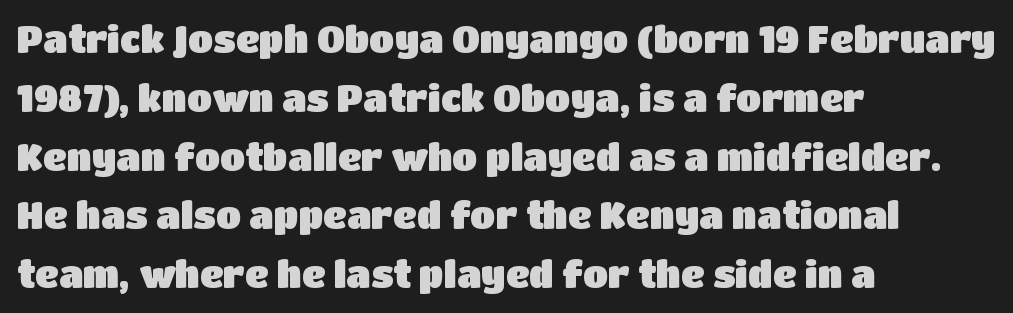
{"serif": "no", "italic": "no", "width": "normal", "stroke_contrast": "low", "x_height": "large", "monospaced": "no", "underline": "no", "align": "left", "line_spacing": "normal", "line_spacing_ratio": 1.59, "letter_spacing": "normal", "letter_spacing_em": 0.0, "glyph_px": 37}
